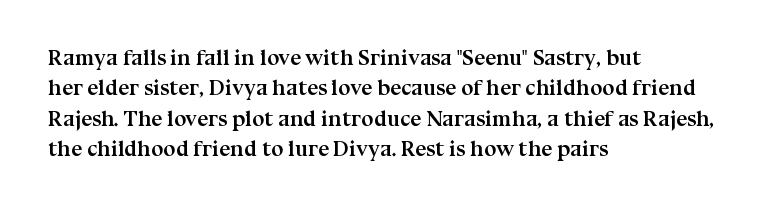
Q: Is the text bold? A: Yes.
Q: Is the text italic (slanted)? A: No, it is upright.
Q: Is the text underlined? A: No.
Q: How is the paragraph aligned? A: Left-aligned.
Q: Is the spacing between letters normal or unusually wide? A: Normal.
Q: Is the spacing between lines tight, normal or loose? A: Normal.
